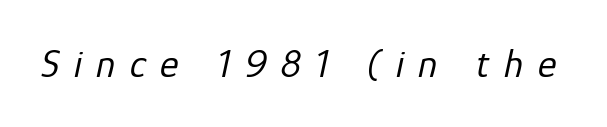
{"italic": "yes", "lean": "right", "slant_degrees": 12, "bold": "no", "weight": "regular", "width": "normal", "stroke_contrast": "low", "x_height": "medium", "monospaced": "no", "underline": "no", "letter_spacing": "wide", "letter_spacing_em": 0.36, "glyph_px": 40}
